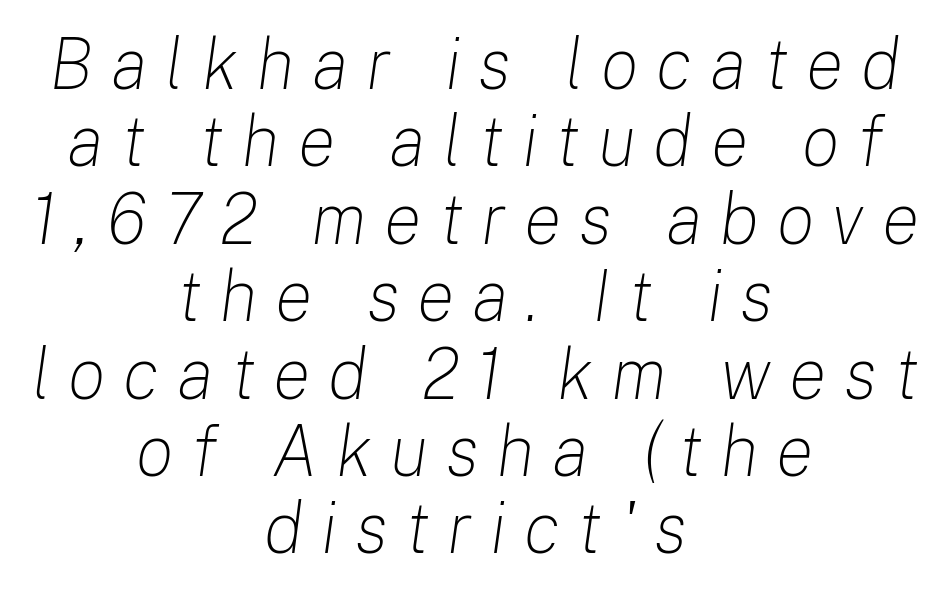
{"italic": "yes", "lean": "right", "slant_degrees": 8, "bold": "no", "weight": "light", "width": "normal", "stroke_contrast": "low", "x_height": "medium", "monospaced": "no", "underline": "no", "align": "center", "line_spacing": "tight", "line_spacing_ratio": 1.09, "letter_spacing": "wide", "letter_spacing_em": 0.25, "glyph_px": 71}
